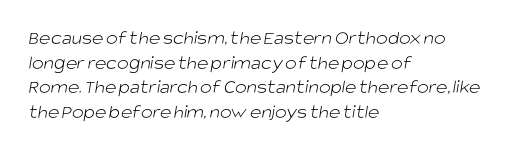
The image shows 20 px text type; set left-aligned, line spacing 1.23x, normal letter spacing, not underlined.
